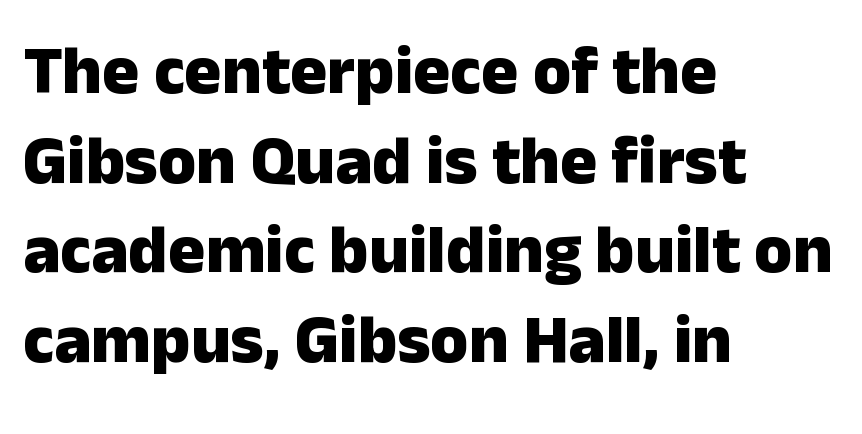
The image shows 69 px heavy sans-serif type, upright; set left-aligned, normal line spacing (1.3x), normal letter spacing, not underlined; low stroke contrast and a medium x-height.
